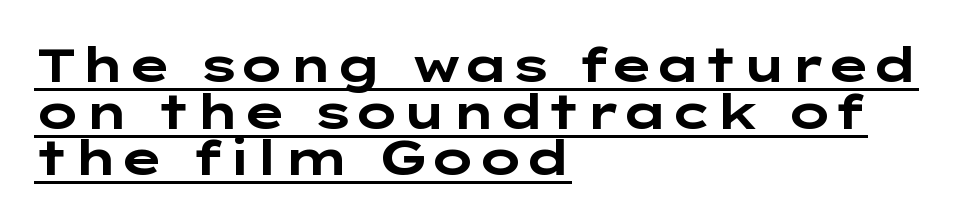
Ascenders rise straight up at ninety degrees. Notice how descenders almost collide with the ascenders below — that's tight leading. These lines keep a tight, regular rhythm from letter to letter. The lines in this sample share a left origin and differ only in where they stop. Stroke thickness is high; the sample reads as a true bold.
